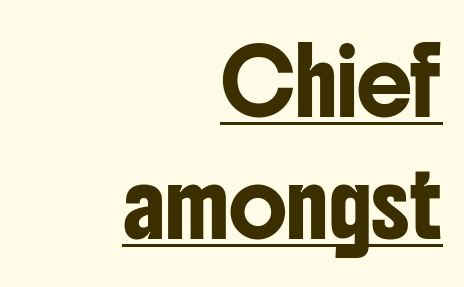
{"serif": "no", "italic": "no", "width": "condensed", "stroke_contrast": "low", "x_height": "medium", "monospaced": "no", "underline": "yes", "align": "right", "line_spacing": "loose", "line_spacing_ratio": 1.97, "letter_spacing": "normal", "letter_spacing_em": 0.0, "glyph_px": 62}
